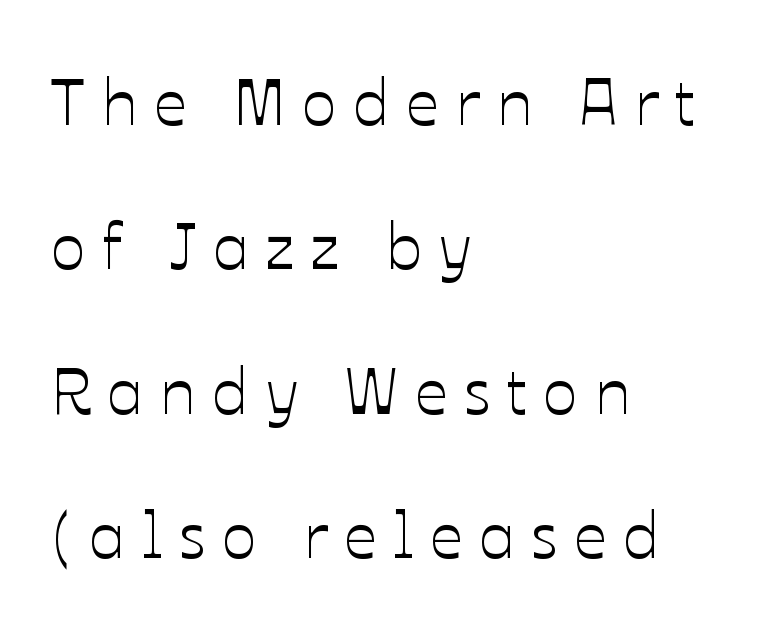
{"italic": "no", "width": "normal", "stroke_contrast": "low", "x_height": "medium", "monospaced": "no", "underline": "no", "align": "left", "line_spacing": "loose", "line_spacing_ratio": 2.22, "letter_spacing": "wide", "letter_spacing_em": 0.25, "glyph_px": 65}
